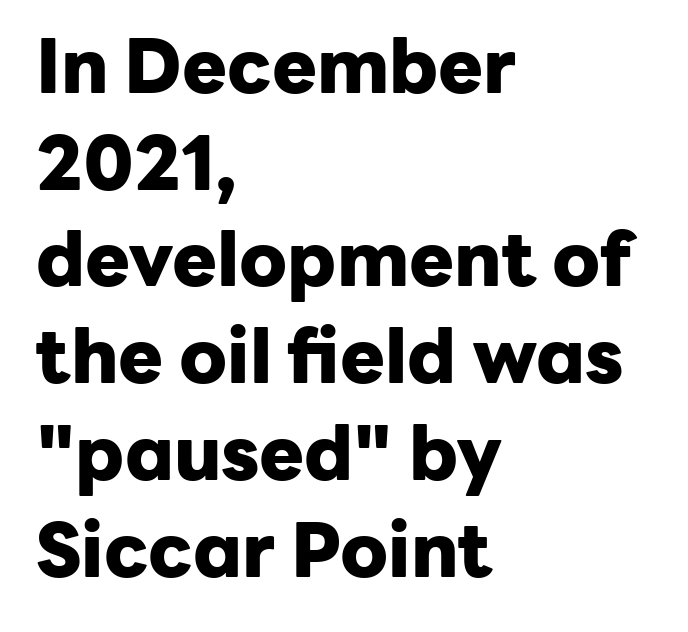
The strip under each line holds only bare page. The rendering uses natural spacing where letterforms have individual widths. If you drew a ruler down the left edge, every line would touch it. Glyph-to-glyph distance matches everyday printed text. Caption: bold face, heavy strokes.
